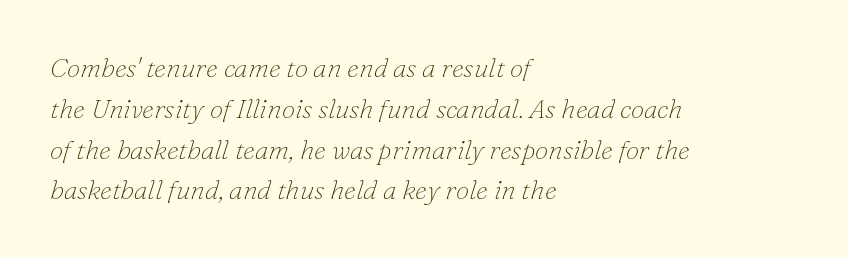
Any mark beneath the type? The region is blank. Glyph-to-glyph distance matches everyday printed text. The leading is moderate, giving the passage an even texture. This is not heavy type; no bold has been used. Yep, that's italic — everything's leaning. Teacher's note: observe the even left margin — that is flush-left alignment.
